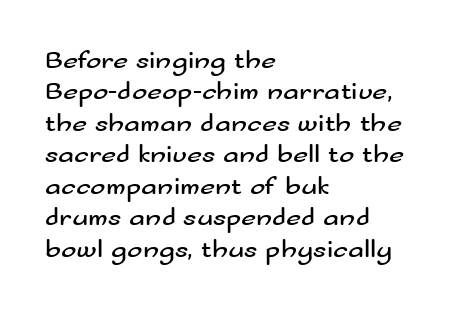
The image shows 26 px text type, upright; set left-aligned, line spacing 1.21x, normal letter spacing, not underlined.
